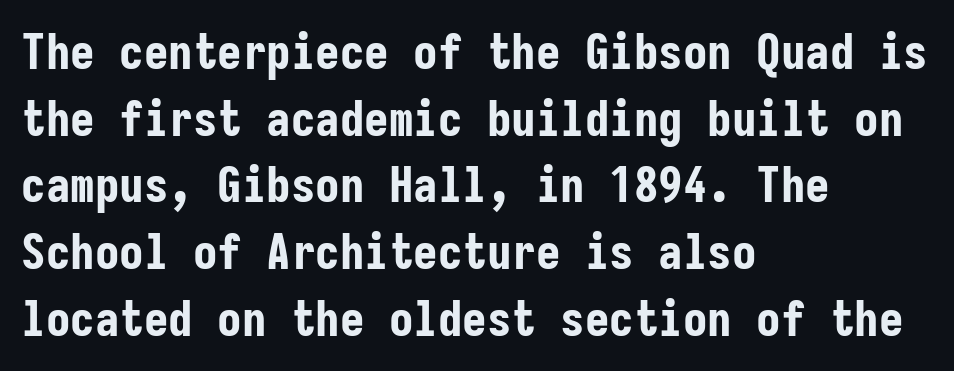
{"serif": "no", "italic": "no", "bold": "yes", "weight": "bold", "width": "condensed", "stroke_contrast": "low", "x_height": "medium", "monospaced": "yes", "underline": "no", "align": "left", "line_spacing": "normal", "line_spacing_ratio": 1.36, "letter_spacing": "normal", "letter_spacing_em": 0.0, "glyph_px": 49}
